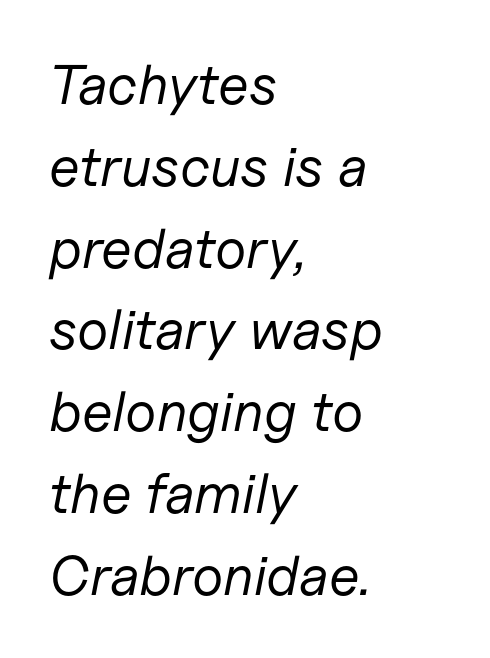
{"italic": "yes", "lean": "right", "slant_degrees": 11, "bold": "no", "weight": "regular", "width": "normal", "stroke_contrast": "low", "x_height": "medium", "monospaced": "no", "underline": "no", "align": "left", "line_spacing": "normal", "line_spacing_ratio": 1.46, "letter_spacing": "normal", "letter_spacing_em": 0.0, "glyph_px": 56}
